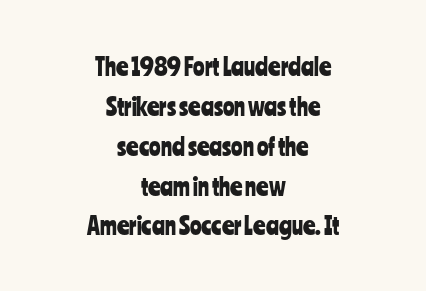
{"italic": "no", "underline": "no", "align": "center", "line_spacing": "normal", "line_spacing_ratio": 1.66, "letter_spacing": "normal", "letter_spacing_em": 0.0, "glyph_px": 24}
